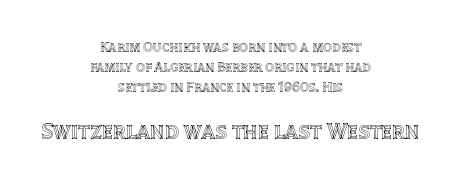
There is no visible air inserted between adjacent glyphs. One glance says typical: line gaps are just what's usual. The emphasis by scale lands on block number two, below. This is roman type, the default non-slanted kind. Clear beneath every line of the passage.
